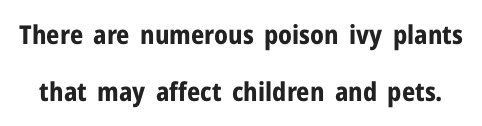
{"italic": "no", "bold": "yes", "underline": "no", "line_spacing": "loose", "line_spacing_ratio": 2.21, "letter_spacing": "normal", "letter_spacing_em": 0.0, "glyph_px": 26}
